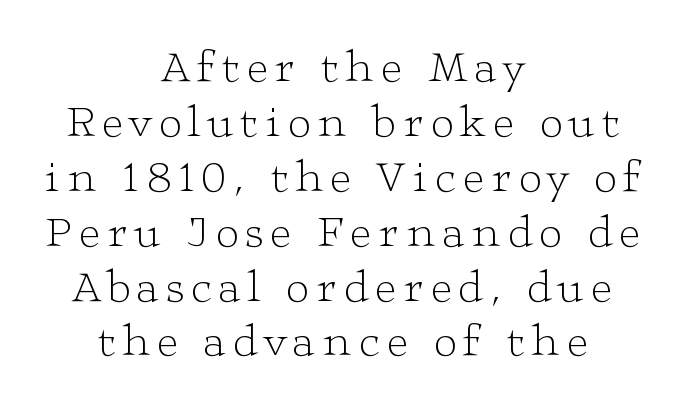
The strokes are not fattened; the text isn't bold. A roman cut, with each character standing at attention. Varying glyph widths throughout — classic text-font behaviour. A serif font was chosen for this passage. The typesetter chose a symmetrical, centered arrangement here. The passage shown is not underscored anywhere.
